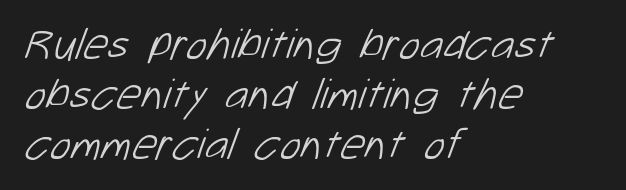
The image shows 44 px light sans-serif type; set left-aligned, tight line spacing (1.14x), normal letter spacing, not underlined; low stroke contrast and a medium x-height.
